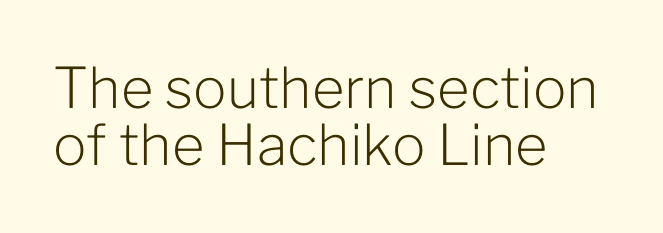
The image shows 56 px light sans-serif type, upright; set left-aligned, tight line spacing (1.02x), normal letter spacing, not underlined; low stroke contrast and a medium x-height.
